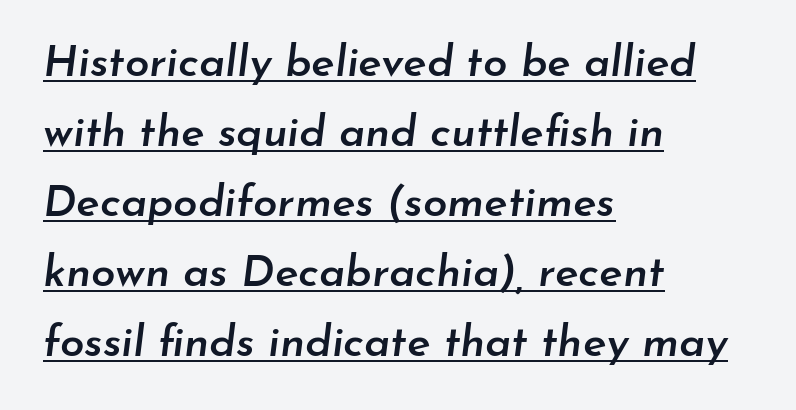
{"italic": "yes", "lean": "right", "slant_degrees": 7, "bold": "semi", "weight": "semibold", "width": "normal", "stroke_contrast": "low", "x_height": "small", "monospaced": "no", "underline": "yes", "align": "left", "line_spacing": "normal", "line_spacing_ratio": 1.59, "letter_spacing": "normal", "letter_spacing_em": 0.0, "glyph_px": 44}
